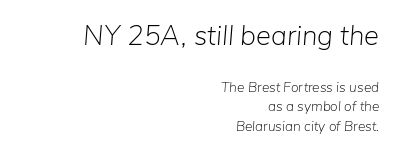
{"italic": "yes", "lean": "right", "slant_degrees": 5, "bold": "no", "weight": "light", "width": "normal", "stroke_contrast": "low", "x_height": "medium", "monospaced": "no", "underline": "no", "align": "right", "line_spacing": "normal", "line_spacing_ratio": 1.38, "letter_spacing": "normal", "letter_spacing_em": 0.0, "larger_block": "first", "size_ratio": 2.0, "glyph_px": 28}
